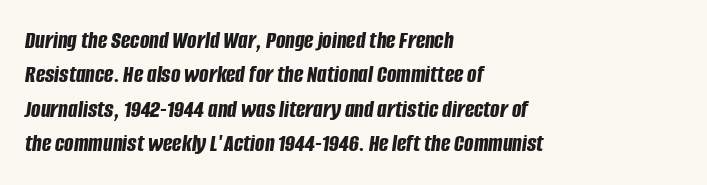
{"italic": "yes", "lean": "right", "slant_degrees": 8, "bold": "yes", "underline": "no", "align": "left", "line_spacing": "normal", "line_spacing_ratio": 1.38, "letter_spacing": "normal", "letter_spacing_em": 0.0, "glyph_px": 25}
